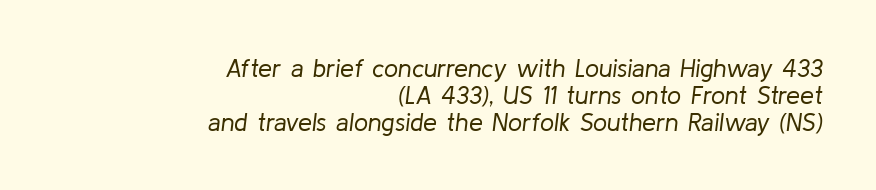
The image shows 25 px text type, italic (leaning right); set right-aligned, tight line spacing (1.08x), normal letter spacing, not underlined.
